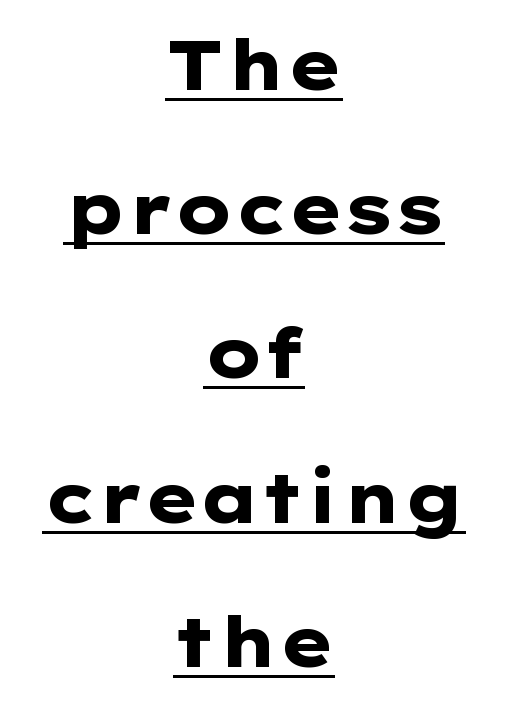
Q: Is the text bold? A: Yes.
Q: Is the text italic (slanted)? A: No, it is upright.
Q: Is the typeface a serif or a sans-serif typeface? A: Sans-serif.
Q: Is the text underlined? A: Yes.
Q: How is the paragraph aligned? A: Centered.
Q: Is the spacing between letters normal or unusually wide? A: Normal.
Q: Is the spacing between lines tight, normal or loose? A: Loose.
Q: Width (condensed, normal, or wide)? A: Wide.
Q: Stroke contrast? A: Low.
Q: x-height? A: Medium.
Q: Monospaced? A: No.
